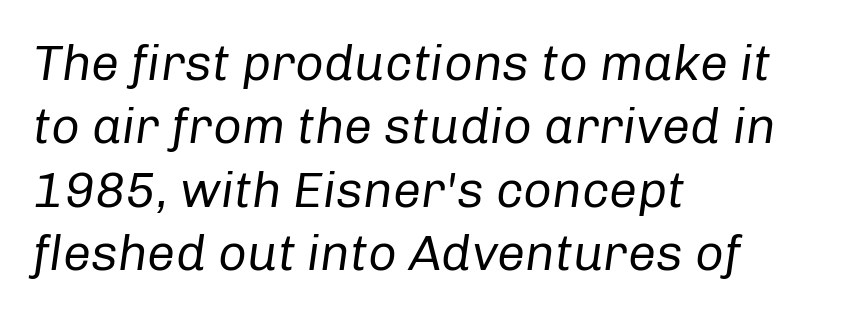
Q: Is the text bold? A: No.
Q: Is the text italic (slanted)? A: Yes, it leans right by about 8 degrees.
Q: Is the text underlined? A: No.
Q: How is the paragraph aligned? A: Left-aligned.
Q: Is the spacing between letters normal or unusually wide? A: Normal.
Q: Is the spacing between lines tight, normal or loose? A: Normal.
Q: Width (condensed, normal, or wide)? A: Normal.
Q: Stroke contrast? A: Low.
Q: x-height? A: Medium.
Q: Monospaced? A: No.
